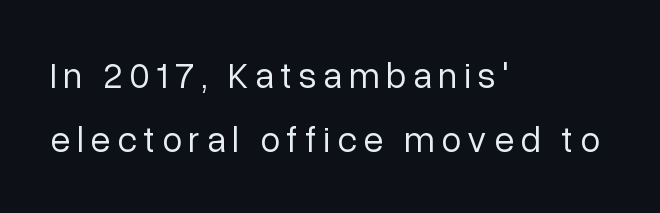
The image shows 36 px regular-weight sans-serif type, upright; set left-aligned, line spacing 1.78x, not underlined; low stroke contrast and a medium x-height.
